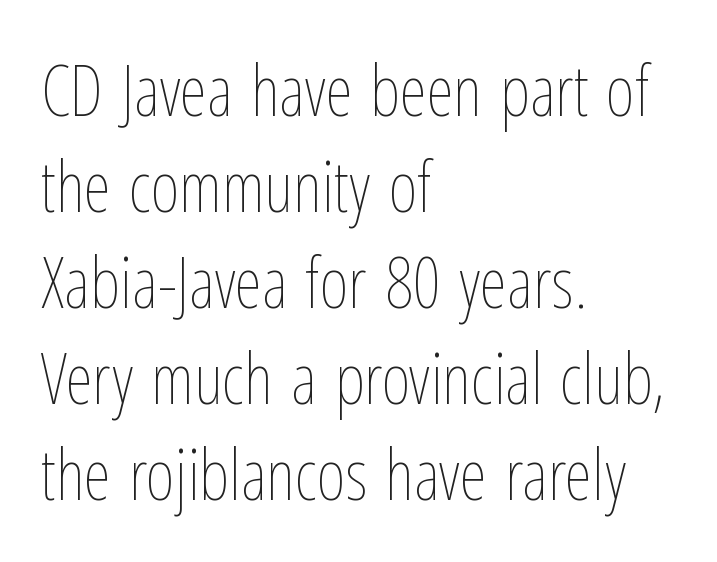
Q: Is the text bold? A: No.
Q: Is the text italic (slanted)? A: No, it is upright.
Q: Is the text underlined? A: No.
Q: How is the paragraph aligned? A: Left-aligned.
Q: Is the spacing between letters normal or unusually wide? A: Normal.
Q: Is the spacing between lines tight, normal or loose? A: Normal.
Q: Width (condensed, normal, or wide)? A: Condensed.
Q: Stroke contrast? A: Low.
Q: x-height? A: Medium.
Q: Monospaced? A: No.
